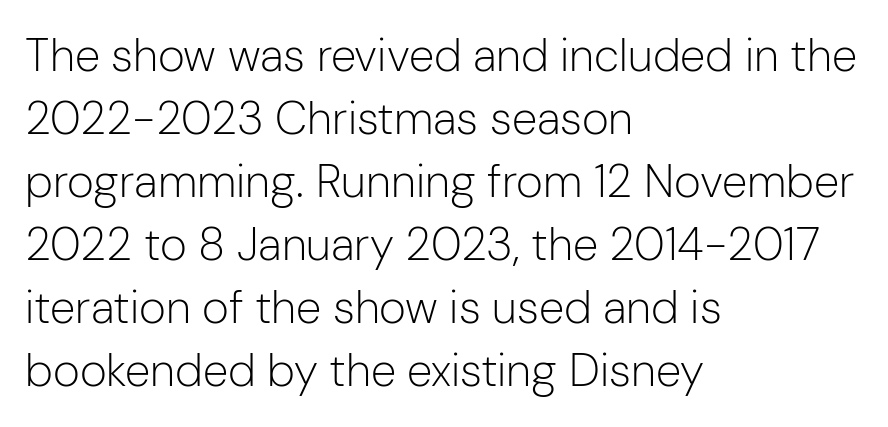
{"serif": "no", "italic": "no", "bold": "no", "weight": "light", "width": "normal", "stroke_contrast": "low", "x_height": "medium", "monospaced": "no", "underline": "no", "align": "left", "line_spacing": "normal", "line_spacing_ratio": 1.37, "letter_spacing": "normal", "letter_spacing_em": 0.0, "glyph_px": 46}
